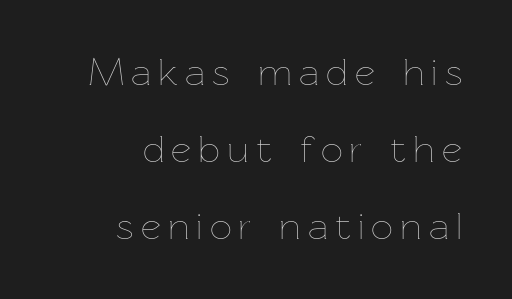
The image shows 39 px thin type, upright; set right-aligned, loose line spacing (1.98x), not underlined; low stroke contrast and a medium x-height.
